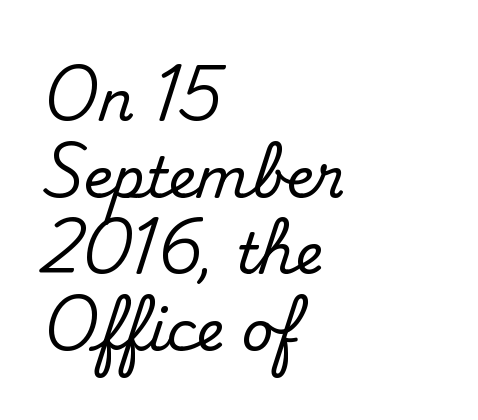
{"serif": "yes", "width": "normal", "stroke_contrast": "medium", "x_height": "small", "monospaced": "no", "underline": "no", "align": "left", "line_spacing": "normal", "line_spacing_ratio": 1.37, "letter_spacing": "normal", "letter_spacing_em": 0.0, "glyph_px": 56}
